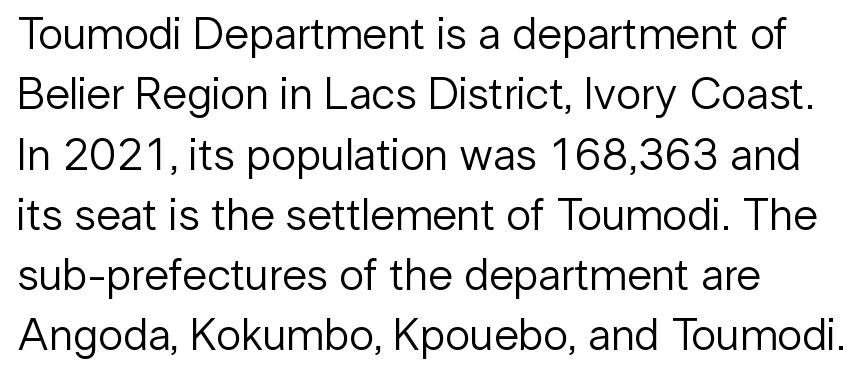
Underlining? Definitely not there. Stems and bowls with no extra thickness — not bold. Is the letter spacing exaggerated? No — it looks like the ordinary default. Type style note: lacks serifs. Horizontally, the lines are justified to the leading edge only.
